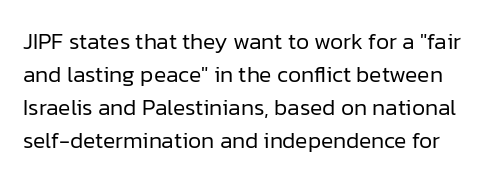
{"italic": "no", "bold": "no", "underline": "no", "line_spacing": "normal", "line_spacing_ratio": 1.44, "letter_spacing": "normal", "letter_spacing_em": 0.0, "glyph_px": 23}
